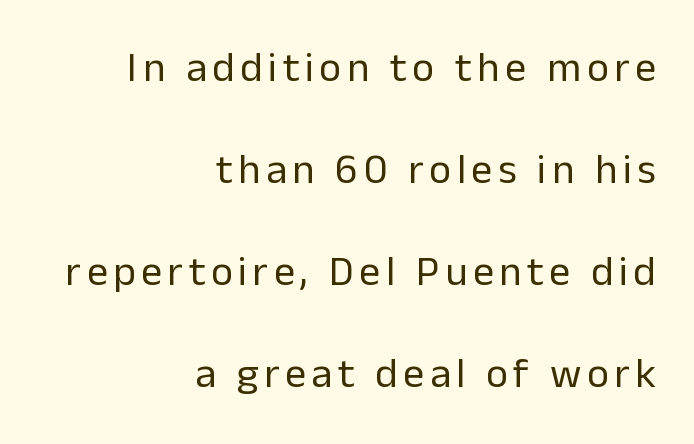
{"serif": "no", "italic": "no", "bold": "no", "weight": "regular", "width": "normal", "stroke_contrast": "low", "x_height": "medium", "monospaced": "no", "underline": "no", "align": "right", "line_spacing": "loose", "line_spacing_ratio": 2.43, "glyph_px": 42}
